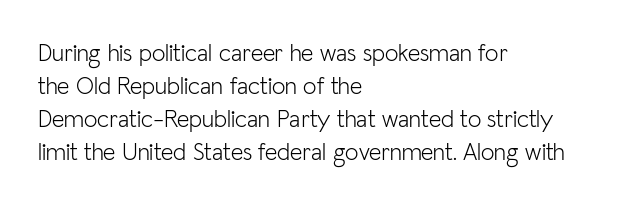
Q: Is the text bold? A: No.
Q: Is the text italic (slanted)? A: No, it is upright.
Q: Is the text underlined? A: No.
Q: How is the paragraph aligned? A: Left-aligned.
Q: Is the spacing between letters normal or unusually wide? A: Normal.
Q: Is the spacing between lines tight, normal or loose? A: Normal.
